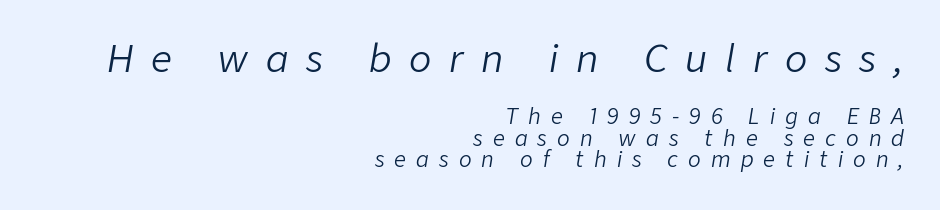
{"italic": "yes", "lean": "right", "slant_degrees": 9, "bold": "no", "weight": "light", "width": "normal", "stroke_contrast": "low", "x_height": "medium", "monospaced": "no", "underline": "no", "align": "right", "line_spacing": "tight", "line_spacing_ratio": 1.02, "letter_spacing": "wide", "letter_spacing_em": 0.48, "larger_block": "first", "size_ratio": 1.76, "glyph_px": 37}
